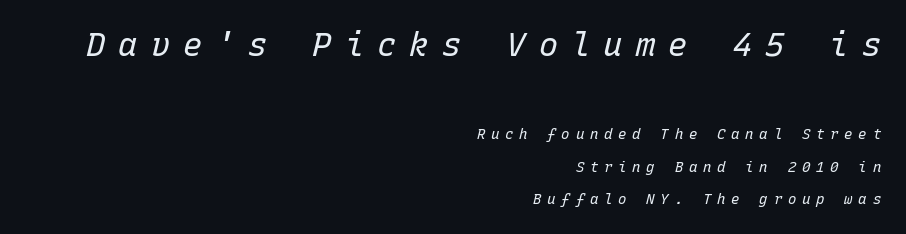
Q: Is the text bold? A: No.
Q: Is the text italic (slanted)? A: Yes, it leans right by about 15 degrees.
Q: Is the text underlined? A: No.
Q: How is the paragraph aligned? A: Right-aligned.
Q: Is the spacing between letters normal or unusually wide? A: Unusually wide.
Q: Is the spacing between lines tight, normal or loose? A: Loose.
Q: Which block of text is set in a larger size, the first (top) or the second (bottom)? A: The first (top) one.
Q: Width (condensed, normal, or wide)? A: Normal.
Q: Stroke contrast? A: Low.
Q: x-height? A: Medium.
Q: Monospaced? A: Yes.
